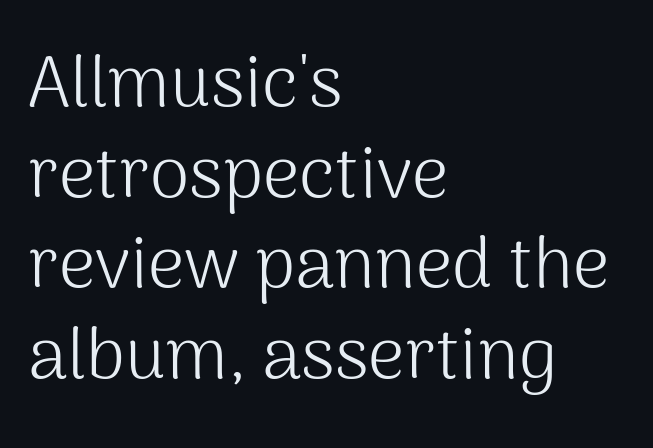
The image shows 72 px light sans-serif type, upright; set left-aligned, normal line spacing (1.26x), normal letter spacing, not underlined; medium stroke contrast and a medium x-height.
